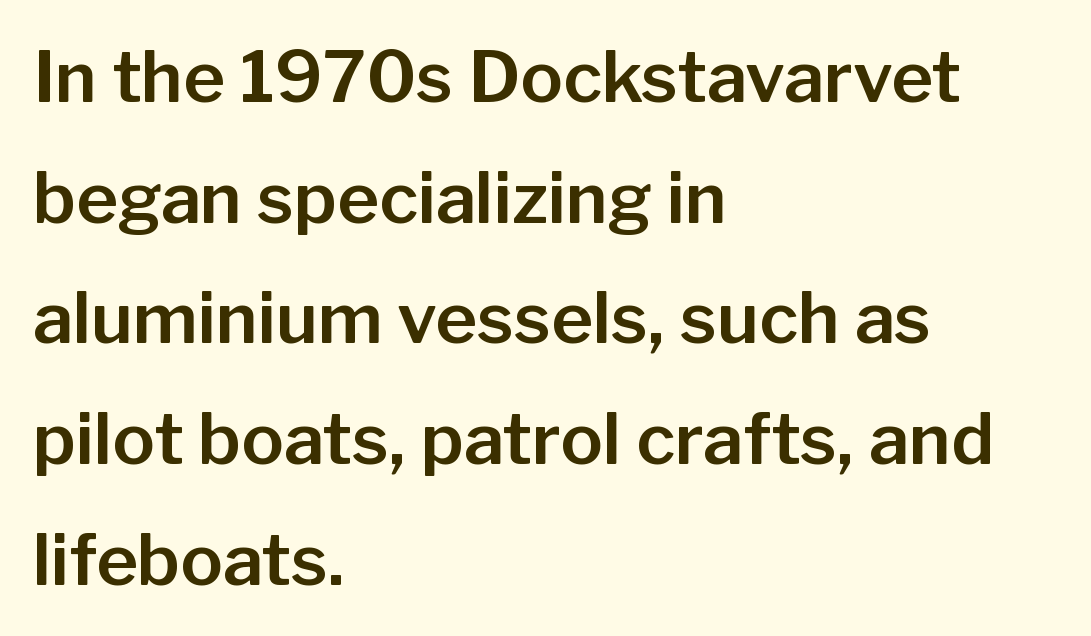
Q: Is the text italic (slanted)? A: No, it is upright.
Q: Is the typeface a serif or a sans-serif typeface? A: Sans-serif.
Q: Is the text underlined? A: No.
Q: How is the paragraph aligned? A: Left-aligned.
Q: Is the spacing between letters normal or unusually wide? A: Normal.
Q: Is the spacing between lines tight, normal or loose? A: Normal.
Q: Width (condensed, normal, or wide)? A: Normal.
Q: Stroke contrast? A: Low.
Q: x-height? A: Medium.
Q: Monospaced? A: No.
